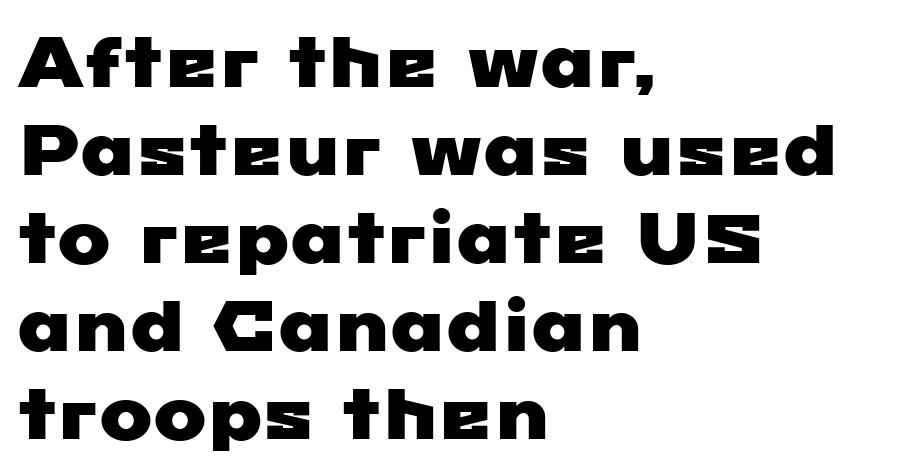
The image shows 71 px wide sans-serif type; set left-aligned, line spacing 1.24x, normal letter spacing, not underlined; low stroke contrast and a medium x-height.
